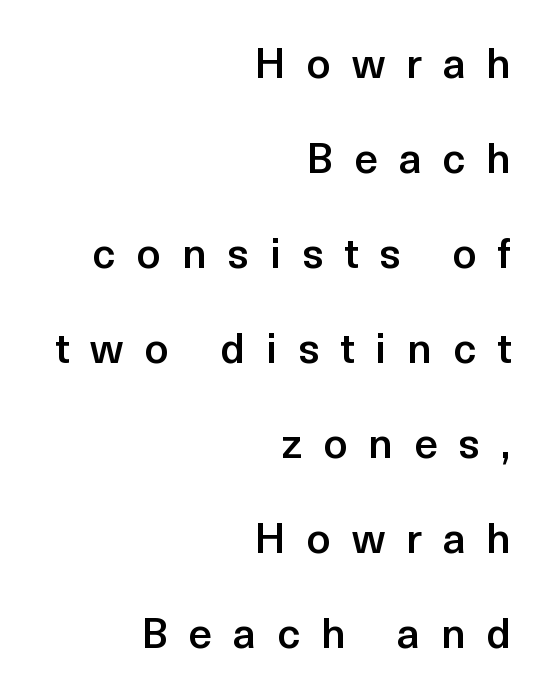
{"serif": "no", "italic": "no", "bold": "semi", "weight": "semibold", "width": "normal", "x_height": "medium", "monospaced": "no", "underline": "no", "align": "right", "line_spacing": "loose", "line_spacing_ratio": 2.26, "letter_spacing": "wide", "letter_spacing_em": 0.5, "glyph_px": 42}
